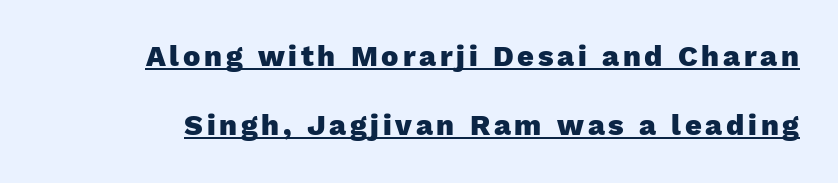
These lines were composed using upright roman letters. Character widths vary here, with narrow letters taking less room than wide ones. Typographic density is high because the face is bold. The rendered words wear a rule along their underside. Interline gaps are noticeably wide in this sample.
